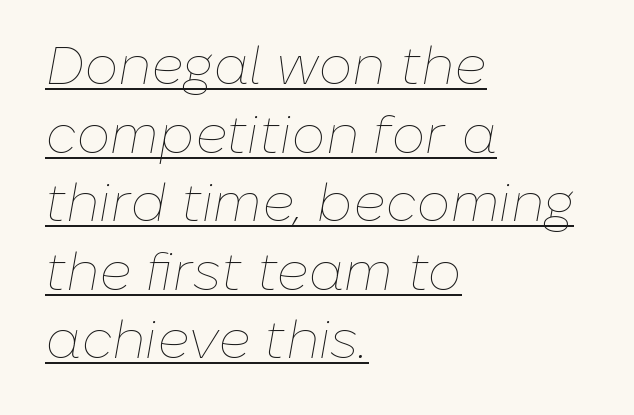
The image shows 54 px thin type, italic (leaning right); set left-aligned, normal line spacing (1.27x), normal letter spacing, underlined; low stroke contrast and a medium x-height.
